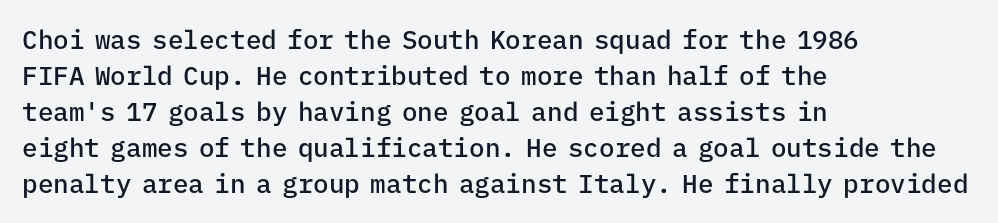
The glyphs have the mass of a demibold cut, below bold. The rendering uses a moderate line-height, typical for paragraphs. Here the glyphs are tracked normally, forming tight word shapes. The rag falls on the right side of this text block.
